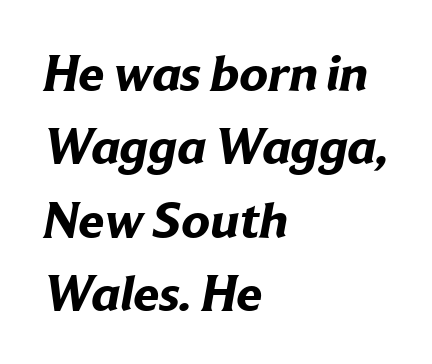
Beneath every word, the page is bare. In terms of weight, the rendering is a true, heavy bold. Each letter keeps its own natural width here, so spacing adapts to shape. The face used here is rendered with its standard letterfit.
